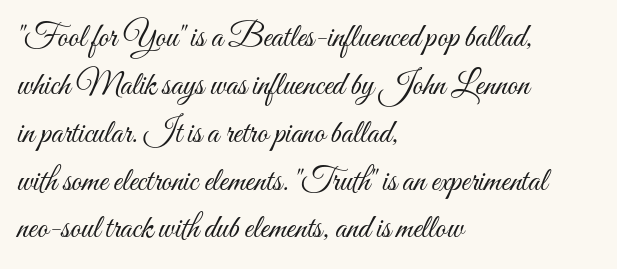
The image shows 33 px light, condensed type; set left-aligned, normal line spacing (1.45x), normal letter spacing, not underlined; medium stroke contrast and a small x-height.
